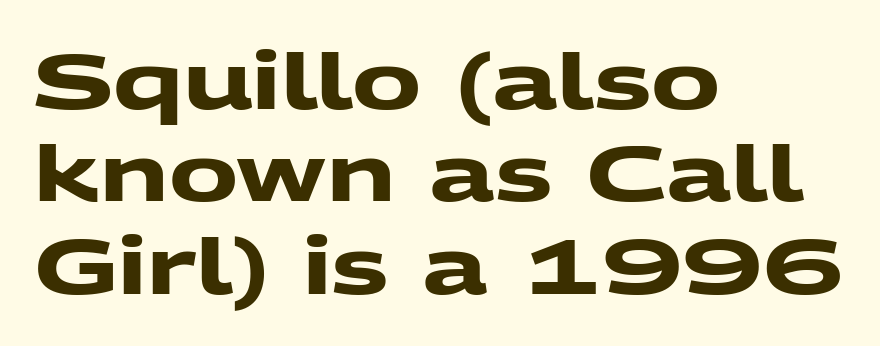
The image shows 77 px heavy, wide sans-serif type; set left-aligned, line spacing 1.2x, normal letter spacing, not underlined; medium stroke contrast and a medium x-height.
